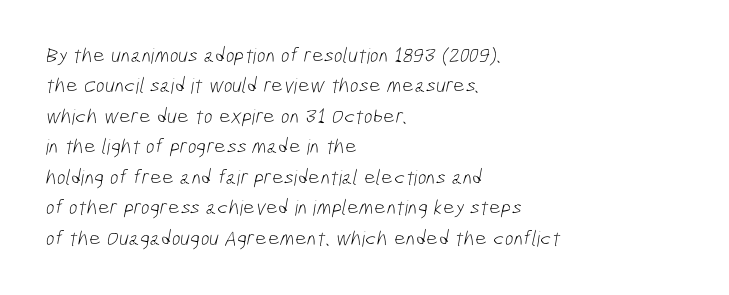
{"bold": "no", "underline": "no", "align": "left", "line_spacing": "normal", "line_spacing_ratio": 1.45, "letter_spacing": "normal", "letter_spacing_em": 0.0, "glyph_px": 21}
